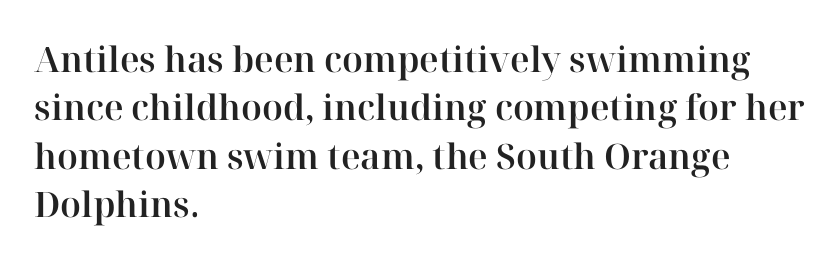
The image shows 35 px serif type, upright; set left-aligned, normal line spacing (1.38x), normal letter spacing, not underlined; high stroke contrast and a medium x-height.
